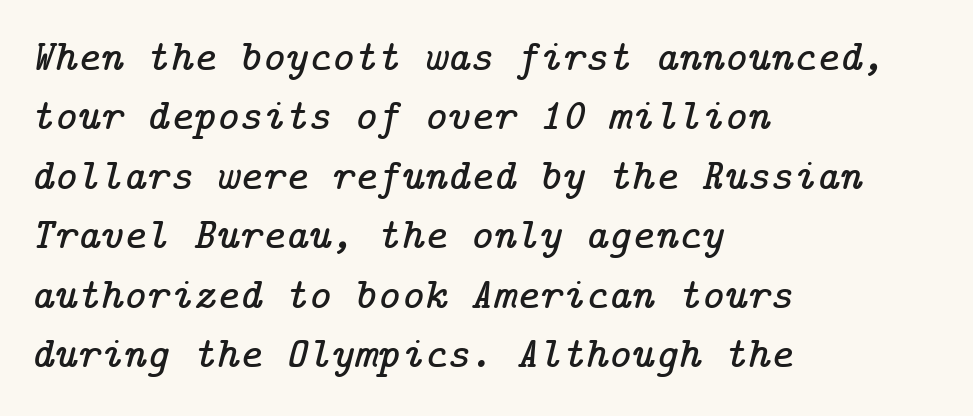
{"serif": "yes", "italic": "yes", "lean": "right", "slant_degrees": 14, "width": "normal", "stroke_contrast": "low", "x_height": "medium", "underline": "no", "align": "left", "line_spacing": "normal", "line_spacing_ratio": 1.35, "letter_spacing": "normal", "letter_spacing_em": 0.0, "glyph_px": 44}
